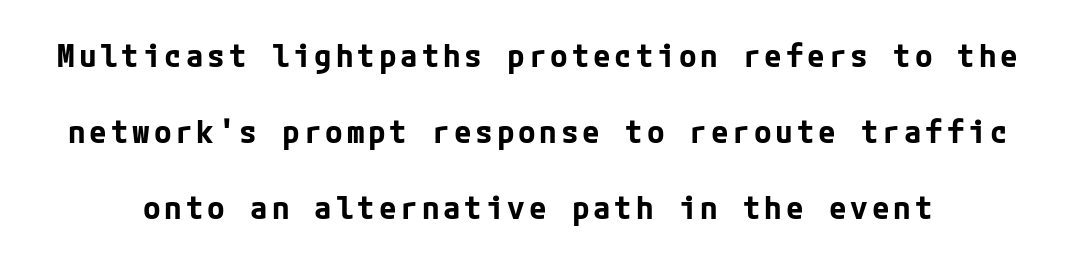
Line spacing here is loose. This is sans-serif lettering, the kind often seen on screens and signage. The typesetting leans heavy: a genuine bold. Quick note: not italic, upright.
